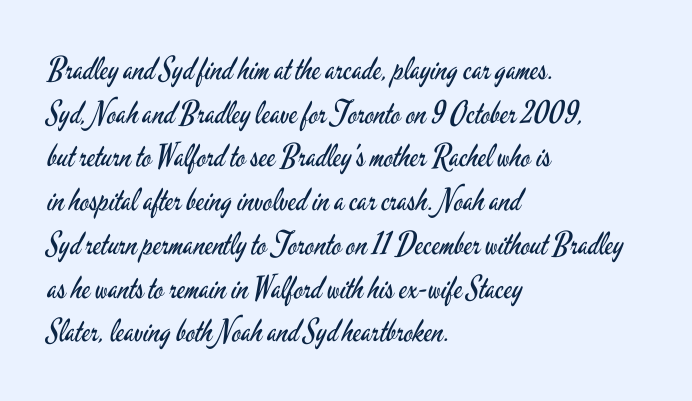
{"serif": "no", "bold": "no", "weight": "regular", "width": "condensed", "stroke_contrast": "low", "x_height": "small", "monospaced": "no", "underline": "no", "align": "left", "line_spacing": "normal", "line_spacing_ratio": 1.41, "letter_spacing": "normal", "letter_spacing_em": 0.0, "glyph_px": 31}
